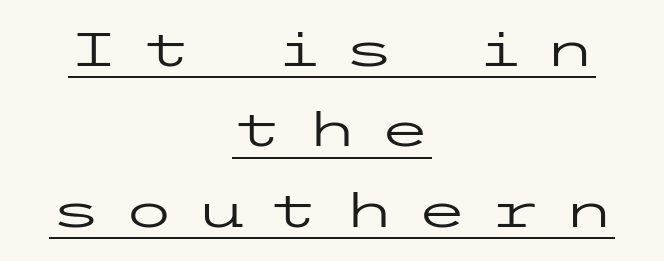
Spacing between characters has been opened up far beyond the box default. Emphasis is given by a line drawn under the lettering. This is sans-serif lettering, the kind often seen on screens and signage. Stems and bowls with no extra thickness — not bold.
